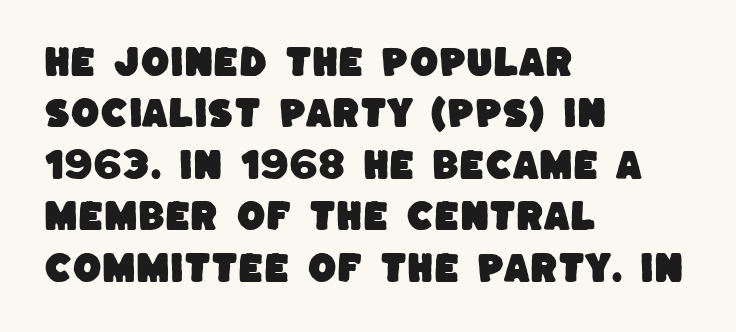
Here the glyphs are tracked normally, forming tight word shapes. The rendering uses a moderate line-height, typical for paragraphs. Unmarked baselines from the first word to the last. Every row of glyphs begins at an identical x-position on the left. The face used here is a sans, in the tradition of grotesques and geometrics.
